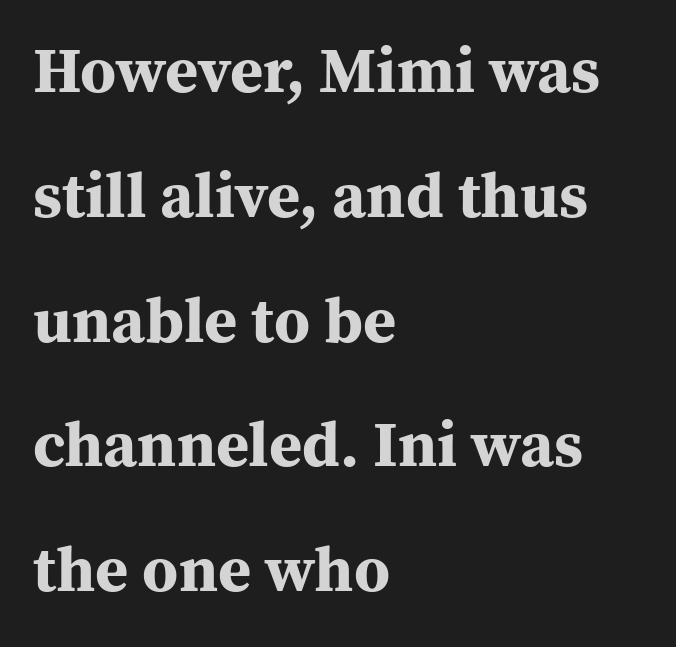
Are there feet on the stems? There are — it's a serif. Italic? Not at all — the glyphs are vertical. A classic flush-left, rag-right setting is used for this passage. This sample has the flowing, uneven cadence of proportional lettering.
